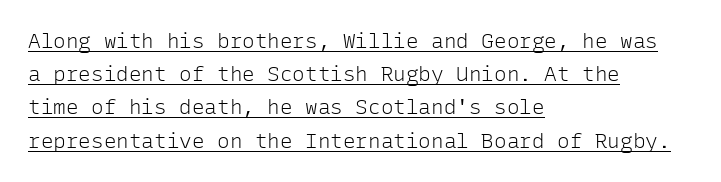
Think standard paragraph weight, or any step lighter than that. The typography opts for an upright posture over an oblique one. The rag falls on the right side of this text block. The face used here appears with an underline applied. Leading: standard. Here the glyphs are tracked normally, forming tight word shapes.
